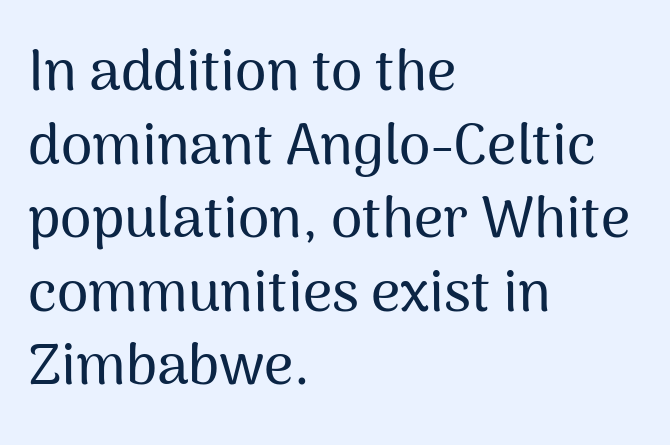
The image shows 57 px sans-serif type, upright; set left-aligned, normal line spacing (1.29x), normal letter spacing, not underlined; medium stroke contrast and a medium x-height.
